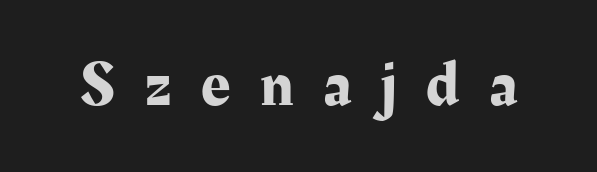
Does the type have serifs? Yes, each stem ends in a small foot. Underlining? Definitely not there. These lines are rendered in a variable-pitch font. Look at the tracking — it's clearly loosened, letters drifting apart. Rendered with straight, roman letterforms.
